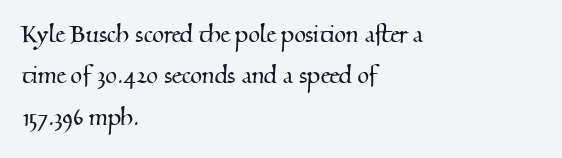
Q: Is the typeface a serif or a sans-serif typeface? A: Serif.
Q: Is the text underlined? A: No.
Q: How is the paragraph aligned? A: Left-aligned.
Q: Is the spacing between letters normal or unusually wide? A: Normal.
Q: Is the spacing between lines tight, normal or loose? A: Normal.
Q: Width (condensed, normal, or wide)? A: Normal.
Q: Stroke contrast? A: Medium.
Q: x-height? A: Small.
Q: Monospaced? A: No.
